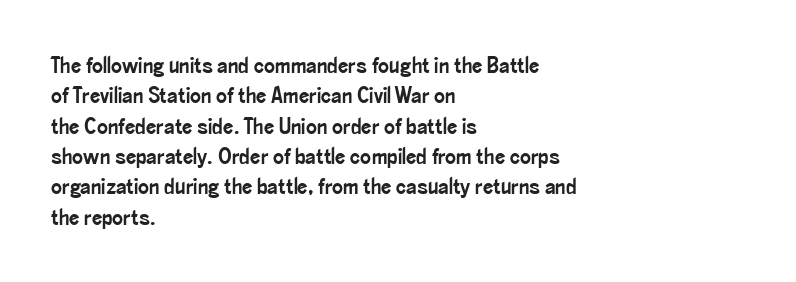
Q: Is the text italic (slanted)? A: No, it is upright.
Q: Is the text underlined? A: No.
Q: How is the paragraph aligned? A: Left-aligned.
Q: Is the spacing between letters normal or unusually wide? A: Normal.
Q: Is the spacing between lines tight, normal or loose? A: Normal.
